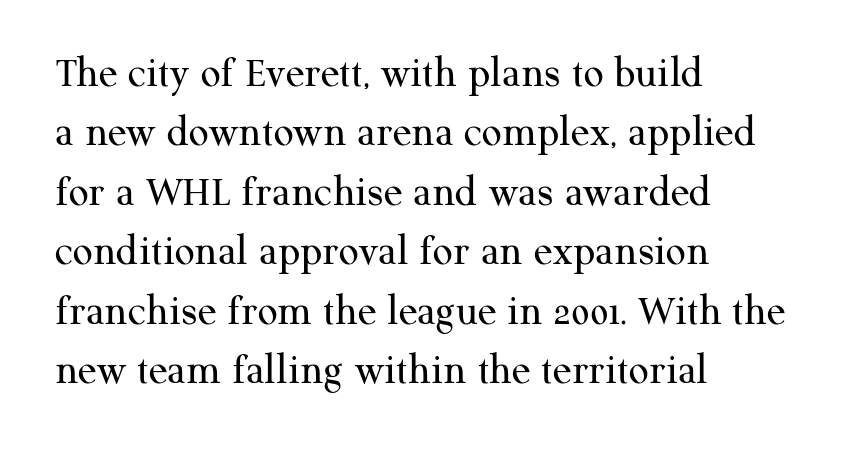
Q: Is the text bold? A: No.
Q: Is the text italic (slanted)? A: No, it is upright.
Q: Is the typeface a serif or a sans-serif typeface? A: Serif.
Q: Is the text underlined? A: No.
Q: How is the paragraph aligned? A: Left-aligned.
Q: Is the spacing between letters normal or unusually wide? A: Normal.
Q: Is the spacing between lines tight, normal or loose? A: Normal.
Q: Width (condensed, normal, or wide)? A: Normal.
Q: Stroke contrast? A: Medium.
Q: x-height? A: Medium.
Q: Monospaced? A: No.
